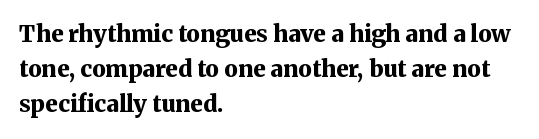
Each new line begins a customary step beneath the previous one. This rendering leaves character spacing at its baseline value. The lettering stays uniformly vertical, giving the passage a roman look. This rendering features lettering with no underline. A student would call this left alignment; a typographer would say flush left, rag right. Is the type bold? Yes — the strokes are clearly thick and heavy.
